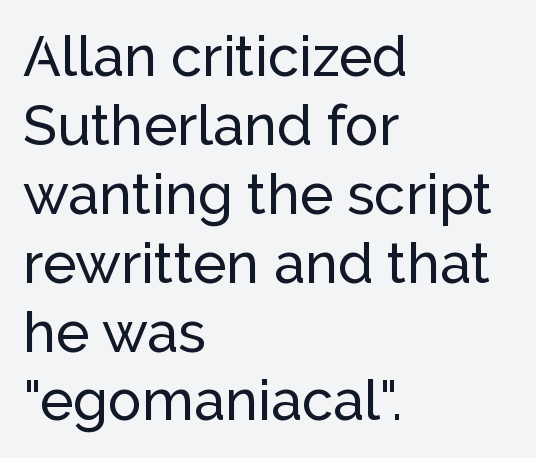
{"serif": "no", "italic": "no", "width": "normal", "stroke_contrast": "low", "x_height": "medium", "monospaced": "no", "underline": "no", "align": "left", "line_spacing_ratio": 1.23, "letter_spacing": "normal", "letter_spacing_em": 0.0, "glyph_px": 56}
